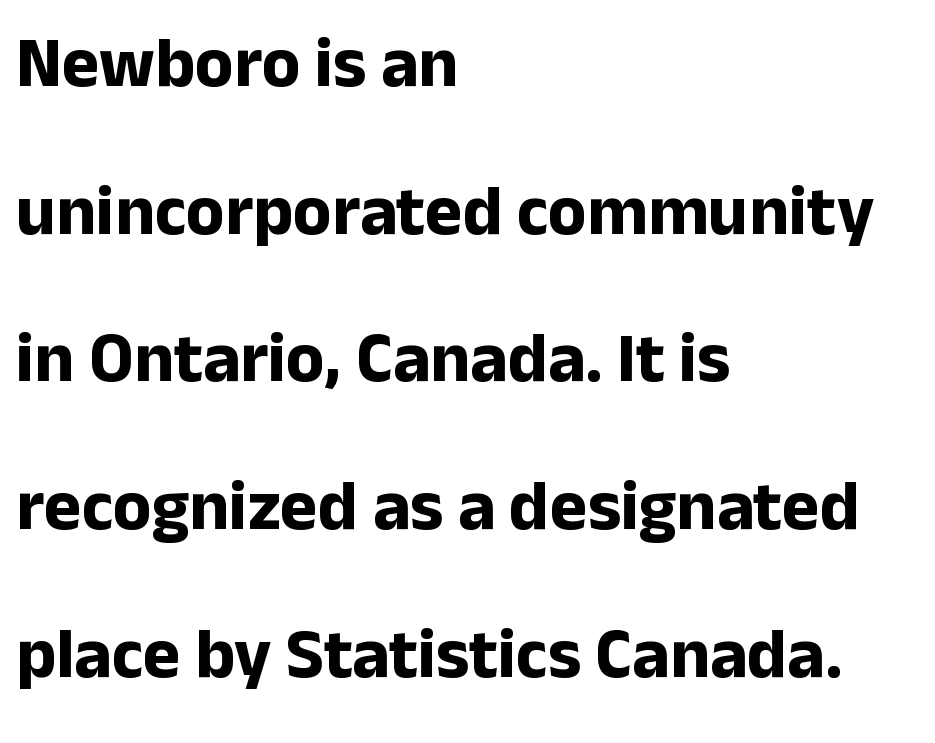
{"serif": "no", "italic": "no", "bold": "yes", "weight": "bold", "width": "normal", "stroke_contrast": "low", "x_height": "medium", "monospaced": "no", "underline": "no", "align": "left", "line_spacing": "loose", "line_spacing_ratio": 2.08, "letter_spacing": "normal", "letter_spacing_em": 0.0, "glyph_px": 71}
